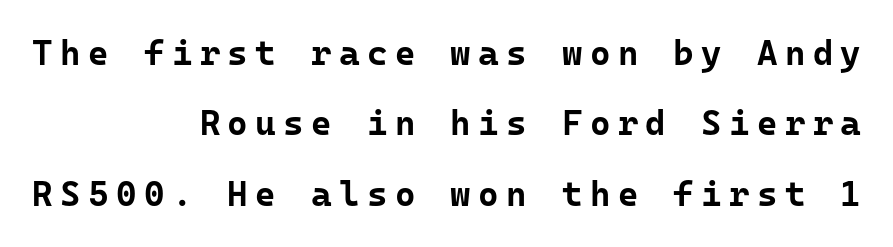
Q: Is the text bold? A: Yes.
Q: Is the text italic (slanted)? A: No, it is upright.
Q: Is the typeface a serif or a sans-serif typeface? A: Sans-serif.
Q: Is the text underlined? A: No.
Q: How is the paragraph aligned? A: Right-aligned.
Q: Is the spacing between letters normal or unusually wide? A: Unusually wide.
Q: Is the spacing between lines tight, normal or loose? A: Loose.
Q: Width (condensed, normal, or wide)? A: Normal.
Q: Stroke contrast? A: Low.
Q: x-height? A: Medium.
Q: Monospaced? A: Yes.
